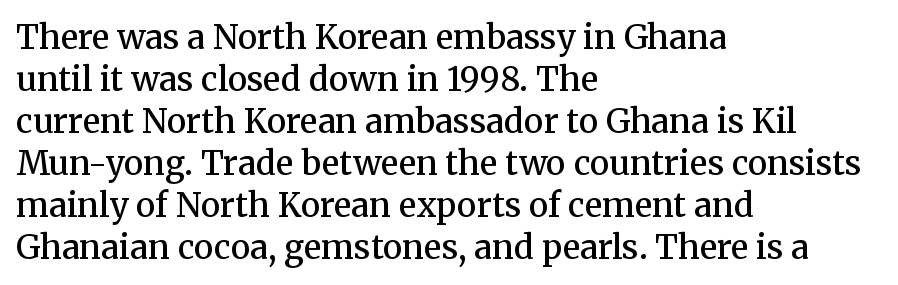
A somewhat darkened texture: the type is semibold rather than bold. It's the straight-up-and-down kind of type. Any mark beneath the type? The region is blank. All the whitespace from short lines collects on the right.
